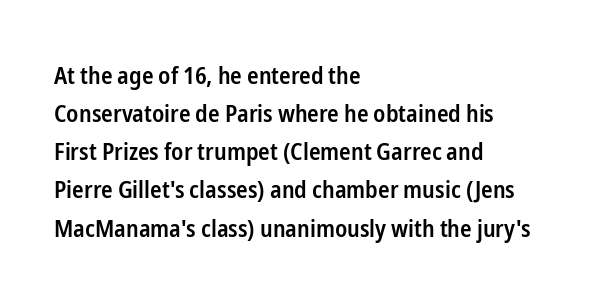
When letters stand straight like this, we call the style roman or upright. Look at the stroke-to-counter ratio: somewhat heavy, a semibold. Any mark beneath the type? The region is blank. The passage shown stacks its lines at a standard gap. No extra tracking has been applied to these lines.
